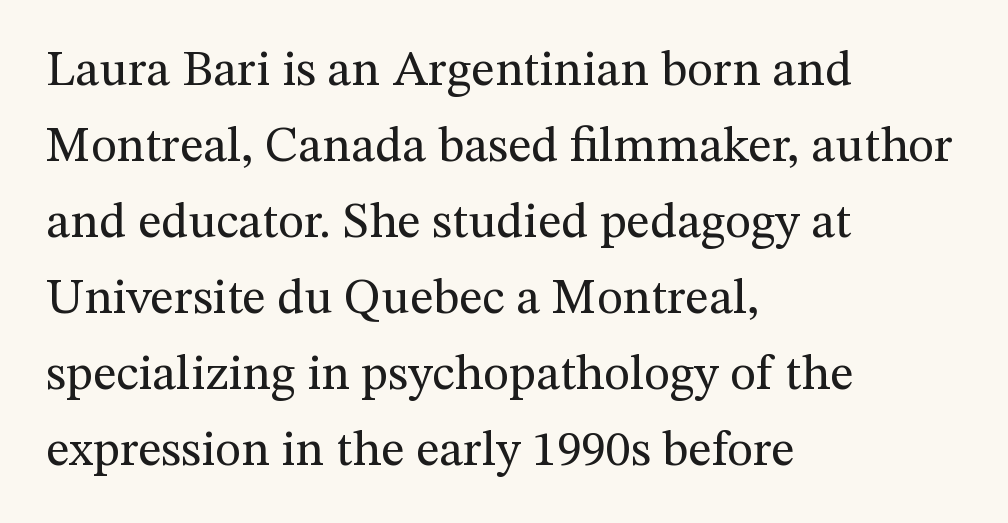
{"serif": "yes", "italic": "no", "bold": "no", "weight": "regular", "width": "normal", "stroke_contrast": "medium", "x_height": "medium", "monospaced": "no", "underline": "no", "align": "left", "line_spacing": "normal", "line_spacing_ratio": 1.52, "letter_spacing": "normal", "letter_spacing_em": 0.0, "glyph_px": 50}
